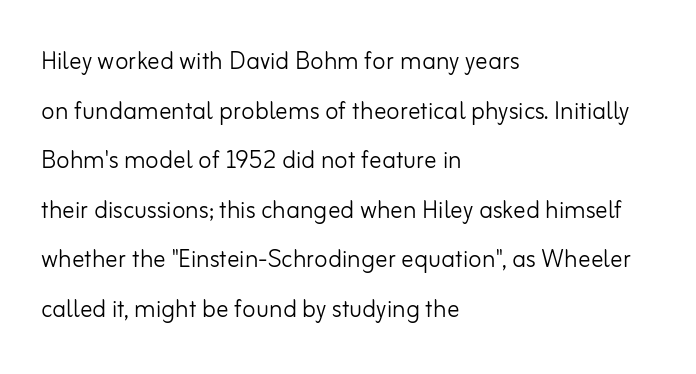
{"serif": "no", "italic": "no", "bold": "no", "weight": "light", "width": "normal", "stroke_contrast": "low", "x_height": "small", "monospaced": "no", "underline": "no", "align": "left", "line_spacing": "normal", "line_spacing_ratio": 1.6, "letter_spacing": "normal", "letter_spacing_em": 0.0, "glyph_px": 31}
